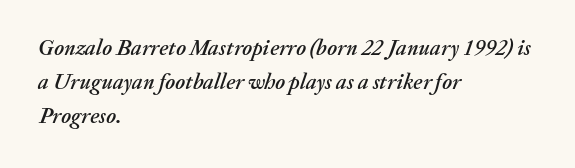
{"italic": "yes", "lean": "right", "slant_degrees": 20, "underline": "no", "align": "left", "line_spacing": "normal", "line_spacing_ratio": 1.55, "letter_spacing": "normal", "letter_spacing_em": 0.0, "glyph_px": 22}
